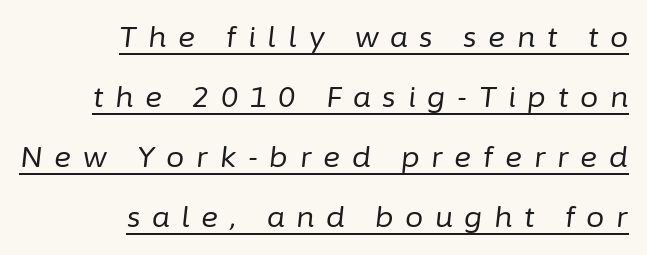
Q: Is the text bold? A: No.
Q: Is the text italic (slanted)? A: Yes, it leans right by about 6 degrees.
Q: Is the text underlined? A: Yes.
Q: How is the paragraph aligned? A: Right-aligned.
Q: Is the spacing between letters normal or unusually wide? A: Unusually wide.
Q: Is the spacing between lines tight, normal or loose? A: Loose.
Q: Width (condensed, normal, or wide)? A: Normal.
Q: Stroke contrast? A: Low.
Q: x-height? A: Medium.
Q: Monospaced? A: No.
